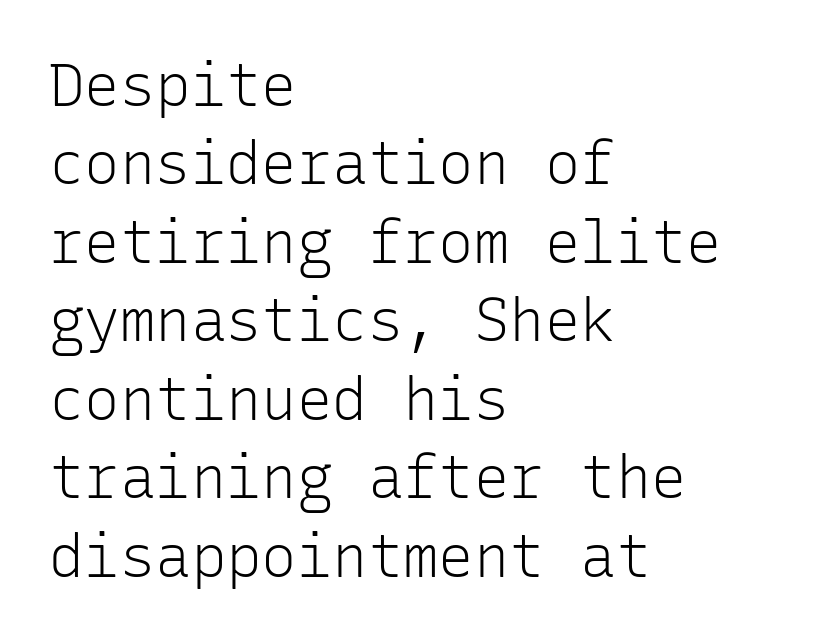
The image shows 59 px light sans-serif type, upright, monospaced; set left-aligned, normal line spacing (1.33x), normal letter spacing, not underlined; low stroke contrast and a medium x-height.
